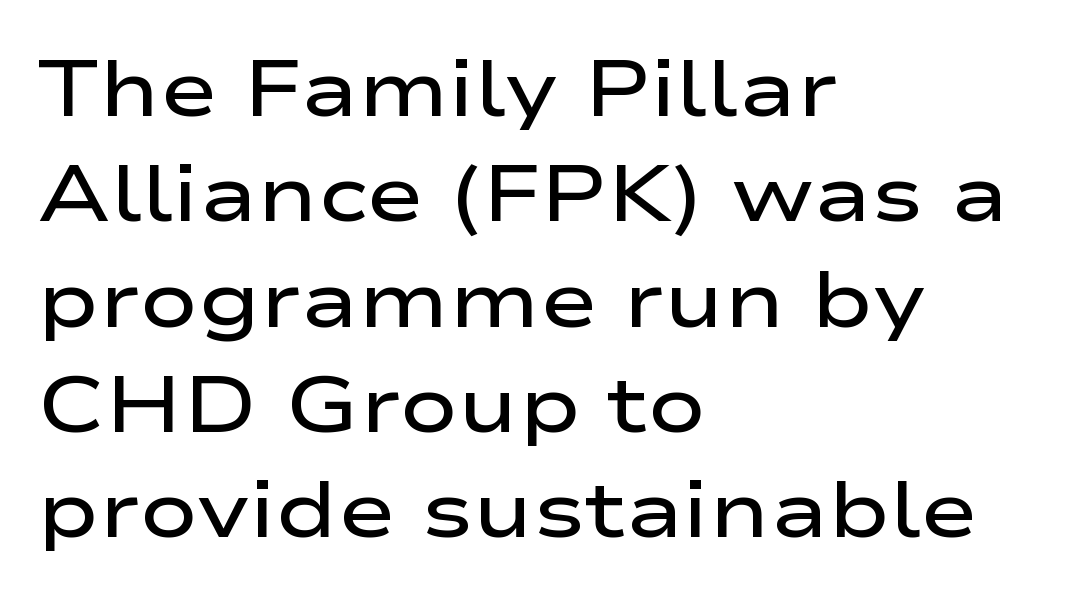
Q: Is the text bold? A: Semi-bold.
Q: Is the text italic (slanted)? A: No, it is upright.
Q: Is the typeface a serif or a sans-serif typeface? A: Sans-serif.
Q: Is the text underlined? A: No.
Q: How is the paragraph aligned? A: Left-aligned.
Q: Is the spacing between letters normal or unusually wide? A: Normal.
Q: Is the spacing between lines tight, normal or loose? A: Normal.
Q: Width (condensed, normal, or wide)? A: Wide.
Q: Stroke contrast? A: Low.
Q: x-height? A: Medium.
Q: Monospaced? A: No.
